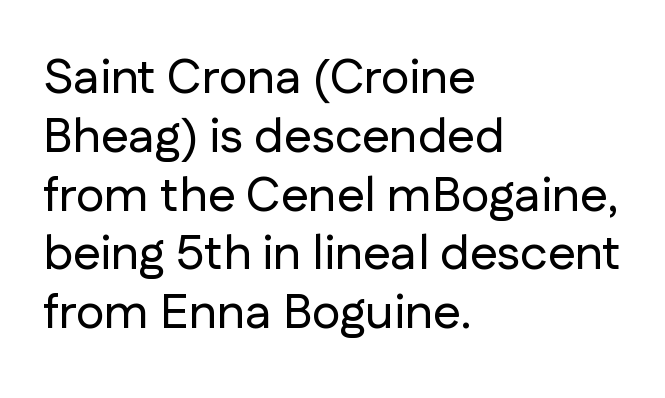
Q: Is the text italic (slanted)? A: No, it is upright.
Q: Is the typeface a serif or a sans-serif typeface? A: Sans-serif.
Q: Is the text underlined? A: No.
Q: How is the paragraph aligned? A: Left-aligned.
Q: Is the spacing between letters normal or unusually wide? A: Normal.
Q: Width (condensed, normal, or wide)? A: Normal.
Q: Stroke contrast? A: Low.
Q: x-height? A: Medium.
Q: Monospaced? A: No.
